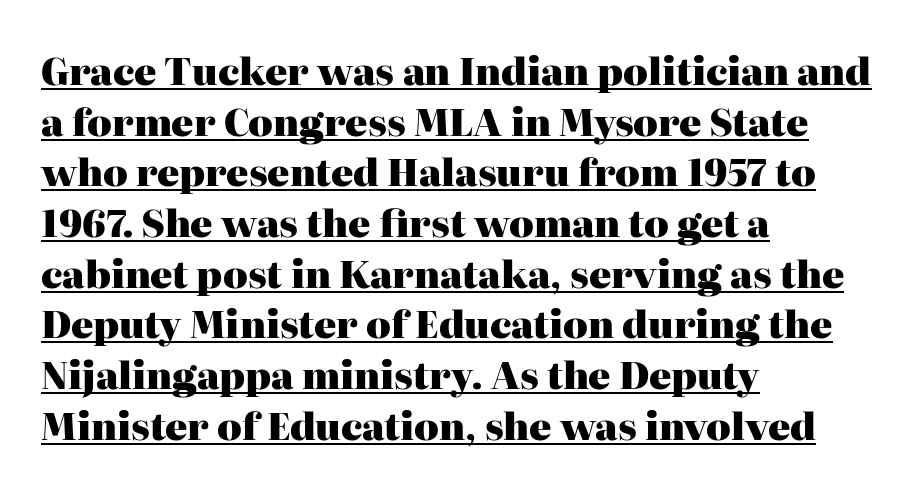
The image shows 37 px heavy serif type, upright; set left-aligned, normal line spacing (1.37x), normal letter spacing, underlined; high stroke contrast and a medium x-height.
